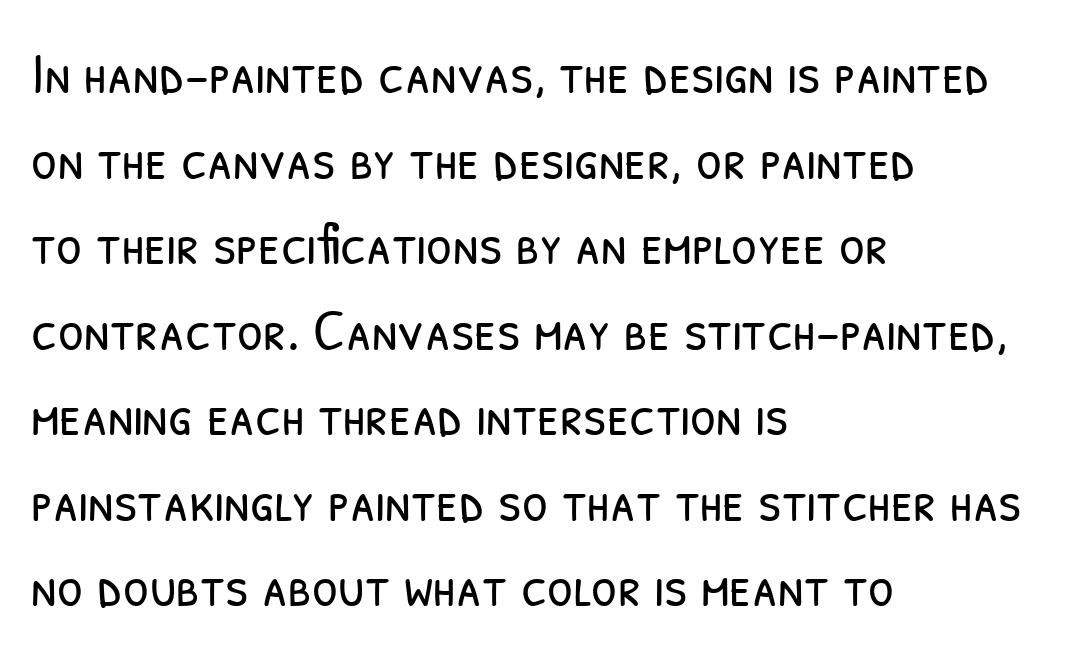
{"serif": "no", "bold": "no", "weight": "light", "width": "condensed", "stroke_contrast": "low", "x_height": "medium", "monospaced": "no", "underline": "no", "align": "left", "line_spacing": "normal", "line_spacing_ratio": 1.45, "letter_spacing": "normal", "letter_spacing_em": 0.0, "glyph_px": 59}
